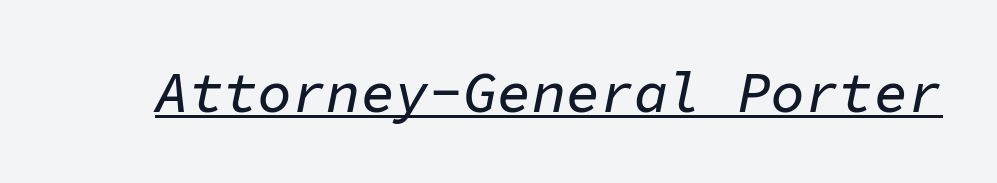
The image shows 57 px text type, italic (leaning right), monospaced; set normal letter spacing, underlined; low stroke contrast and a medium x-height.
